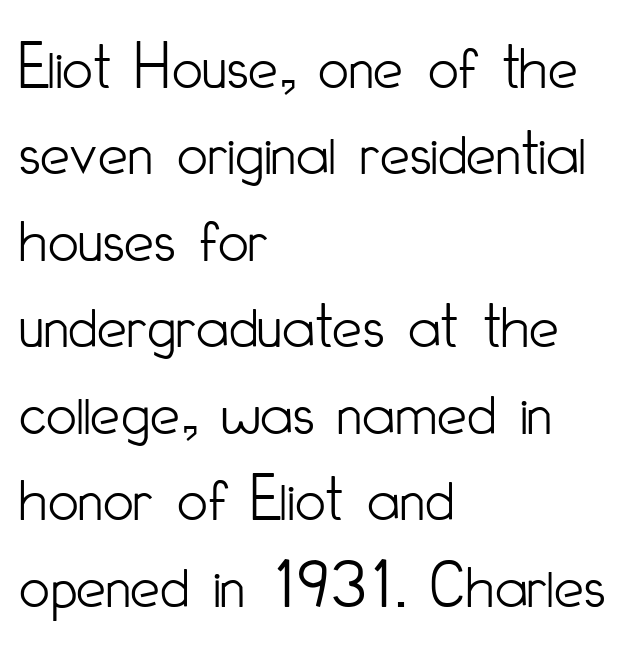
Q: Is the text bold? A: No.
Q: Is the text italic (slanted)? A: No, it is upright.
Q: Is the typeface a serif or a sans-serif typeface? A: Sans-serif.
Q: Is the text underlined? A: No.
Q: How is the paragraph aligned? A: Left-aligned.
Q: Is the spacing between letters normal or unusually wide? A: Normal.
Q: Is the spacing between lines tight, normal or loose? A: Normal.
Q: Width (condensed, normal, or wide)? A: Condensed.
Q: Stroke contrast? A: Low.
Q: x-height? A: Small.
Q: Monospaced? A: No.
